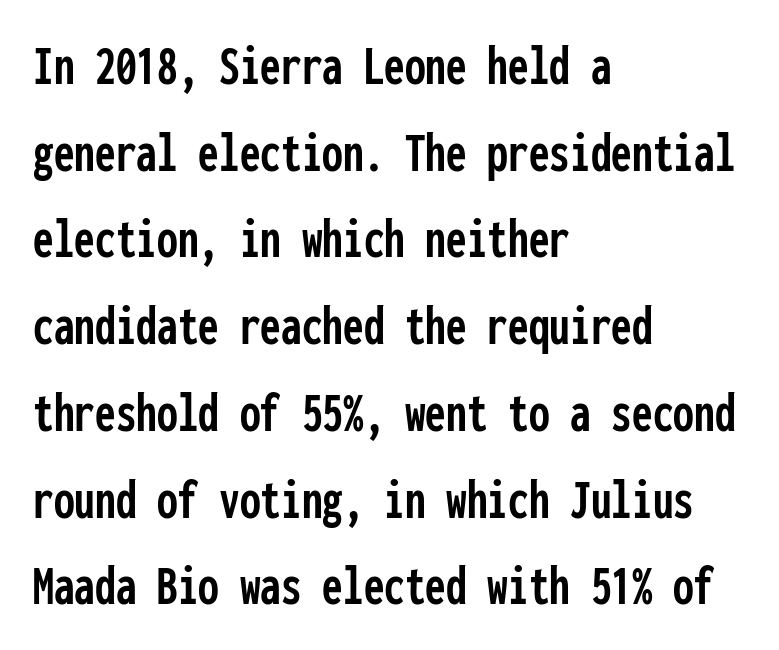
Q: Is the text italic (slanted)? A: No, it is upright.
Q: Is the typeface a serif or a sans-serif typeface? A: Sans-serif.
Q: Is the text underlined? A: No.
Q: How is the paragraph aligned? A: Left-aligned.
Q: Is the spacing between letters normal or unusually wide? A: Normal.
Q: Is the spacing between lines tight, normal or loose? A: Normal.
Q: Width (condensed, normal, or wide)? A: Condensed.
Q: Stroke contrast? A: Low.
Q: x-height? A: Medium.
Q: Monospaced? A: Yes.
